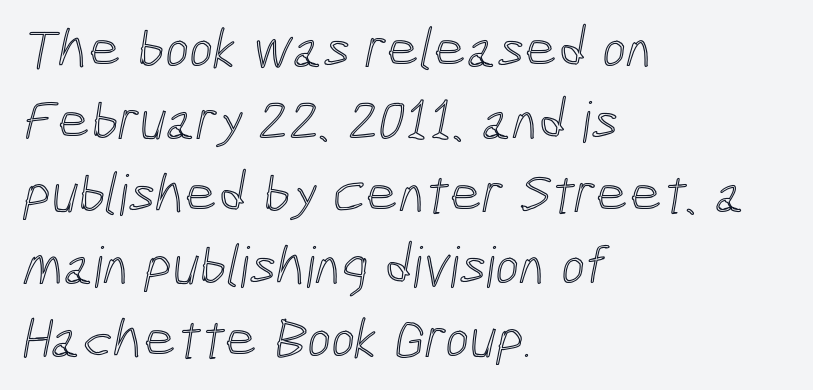
The image shows 57 px condensed type; set left-aligned, normal line spacing (1.27x), normal letter spacing, not underlined; a medium x-height.
